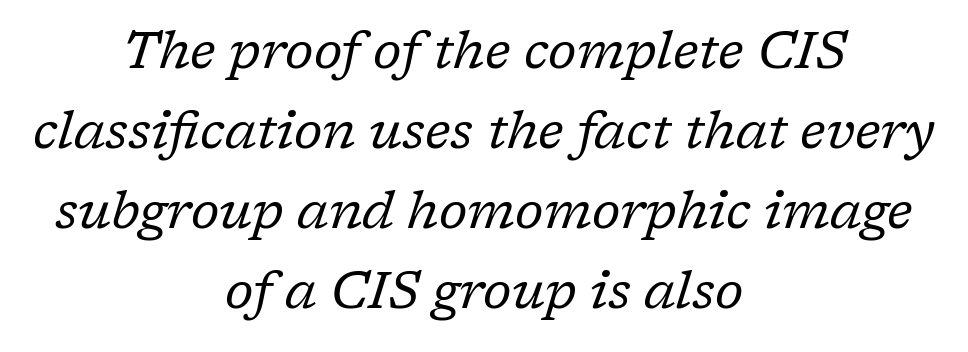
{"serif": "yes", "italic": "yes", "lean": "right", "slant_degrees": 17, "bold": "no", "weight": "regular", "width": "normal", "stroke_contrast": "low", "x_height": "medium", "monospaced": "no", "underline": "no", "align": "center", "line_spacing": "normal", "line_spacing_ratio": 1.54, "letter_spacing": "normal", "letter_spacing_em": 0.0, "glyph_px": 52}
